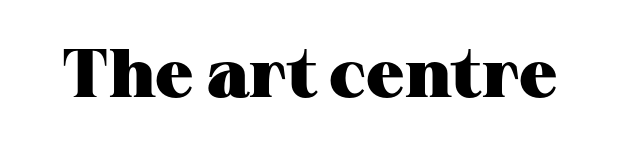
The image shows 68 px heavy, wide serif type, upright; set normal letter spacing, not underlined; medium stroke contrast and a medium x-height.
